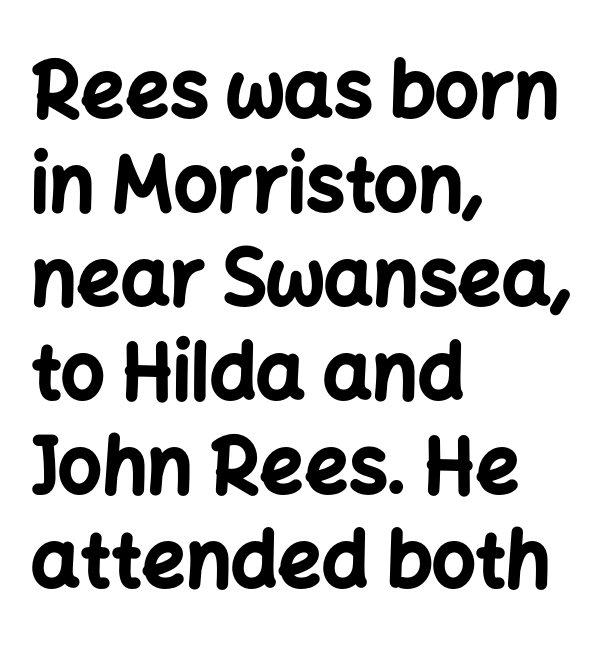
Q: Is the text bold? A: Yes.
Q: Is the text italic (slanted)? A: No, it is upright.
Q: Is the typeface a serif or a sans-serif typeface? A: Sans-serif.
Q: Is the text underlined? A: No.
Q: How is the paragraph aligned? A: Left-aligned.
Q: Is the spacing between letters normal or unusually wide? A: Normal.
Q: Width (condensed, normal, or wide)? A: Normal.
Q: Stroke contrast? A: Low.
Q: x-height? A: Medium.
Q: Monospaced? A: No.
